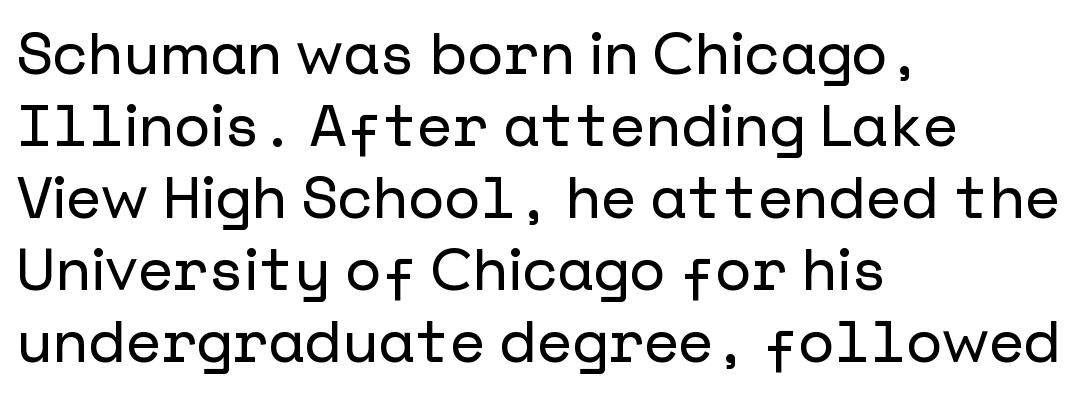
{"serif": "no", "italic": "no", "width": "normal", "stroke_contrast": "low", "x_height": "medium", "underline": "no", "align": "left", "line_spacing_ratio": 1.24, "letter_spacing": "normal", "letter_spacing_em": 0.0, "glyph_px": 58}
